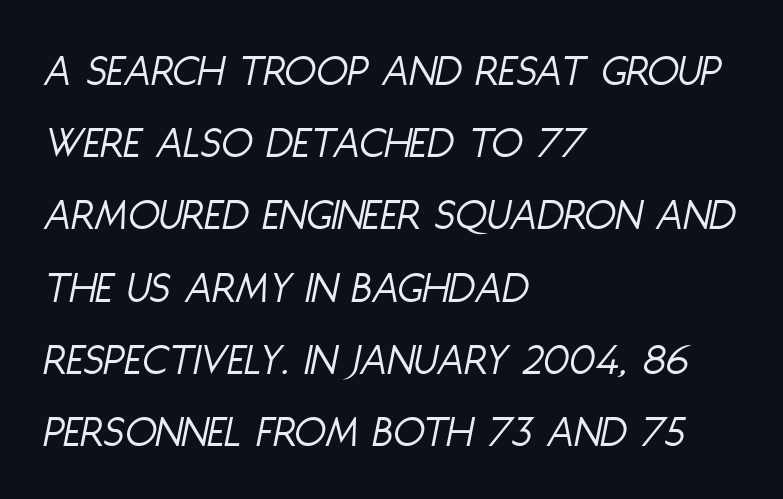
On a weight scale, this lands at 450 or below. The passage shown stacks its lines at a standard gap. Each row of text sits above clean, open space. Between one letter and the next there's only the usual sliver of space. The lines in this sample share a left origin and differ only in where they stop.
